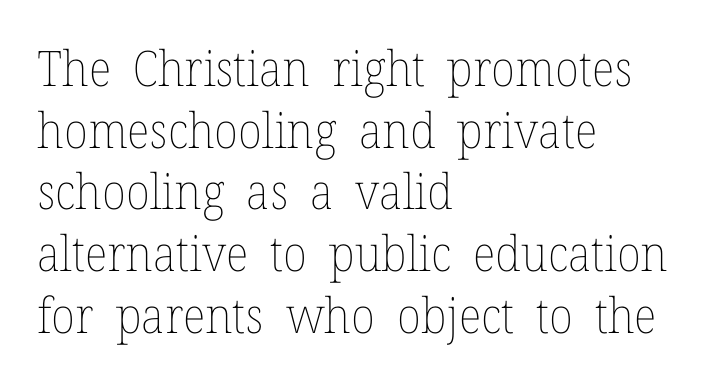
{"italic": "no", "bold": "no", "weight": "thin", "width": "normal", "stroke_contrast": "low", "x_height": "medium", "monospaced": "no", "underline": "no", "align": "left", "line_spacing": "normal", "line_spacing_ratio": 1.26, "letter_spacing": "normal", "letter_spacing_em": 0.0, "glyph_px": 49}
